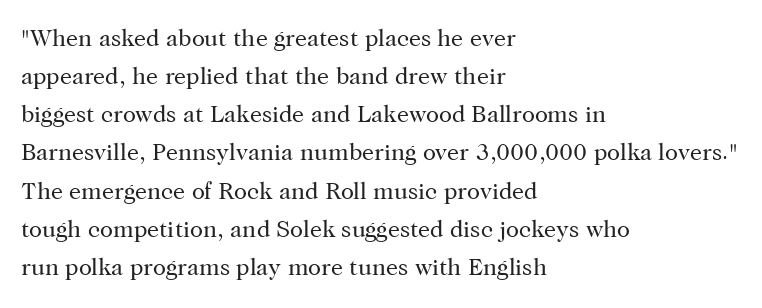
{"italic": "no", "bold": "no", "underline": "no", "align": "left", "line_spacing": "normal", "line_spacing_ratio": 1.59, "letter_spacing": "normal", "letter_spacing_em": 0.0, "glyph_px": 24}
